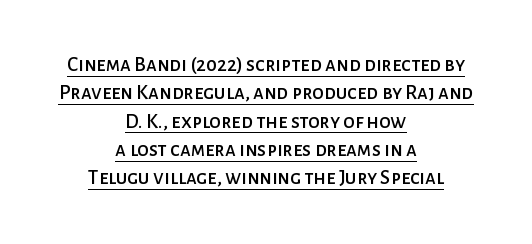
{"italic": "no", "underline": "yes", "align": "center", "line_spacing": "normal", "line_spacing_ratio": 1.35, "letter_spacing": "normal", "letter_spacing_em": 0.0, "glyph_px": 21}
